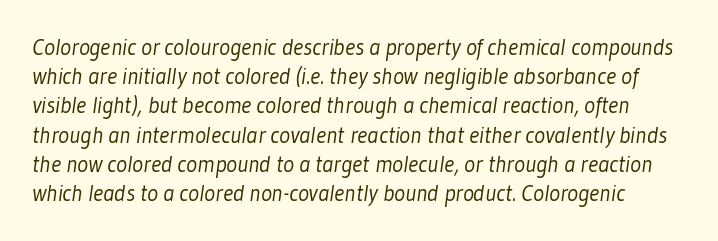
{"bold": "no", "underline": "no", "line_spacing": "normal", "line_spacing_ratio": 1.27, "letter_spacing": "normal", "letter_spacing_em": 0.0, "glyph_px": 23}
